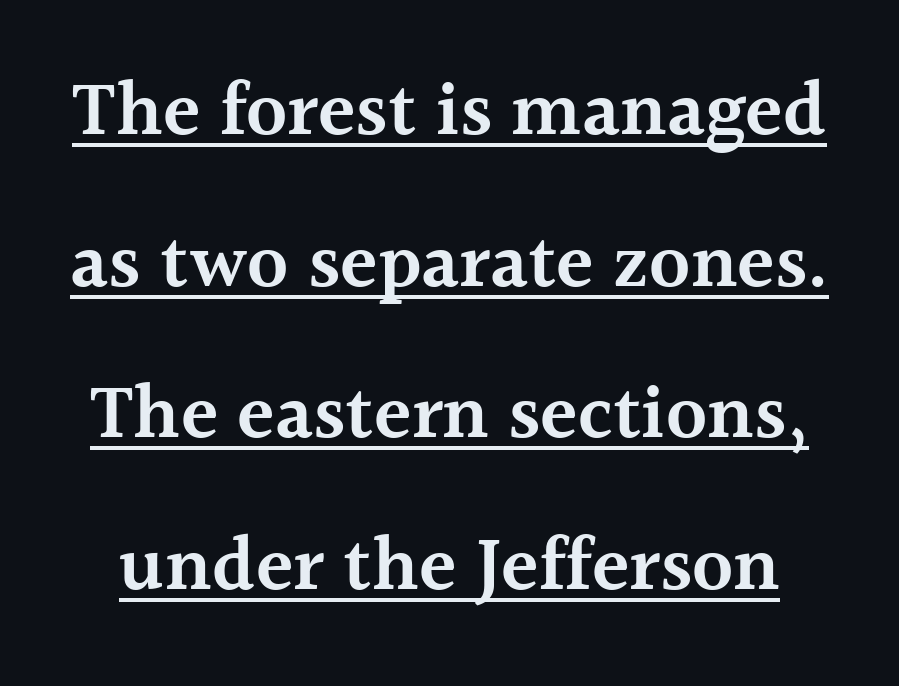
The words here are underlined. A typesetter would call this proportional, since set widths differ per character. A roman cut, with each character standing at attention. Horizontal bands of white between lines are thick stripes. What weight is shown? A semibold, between regular and bold.
